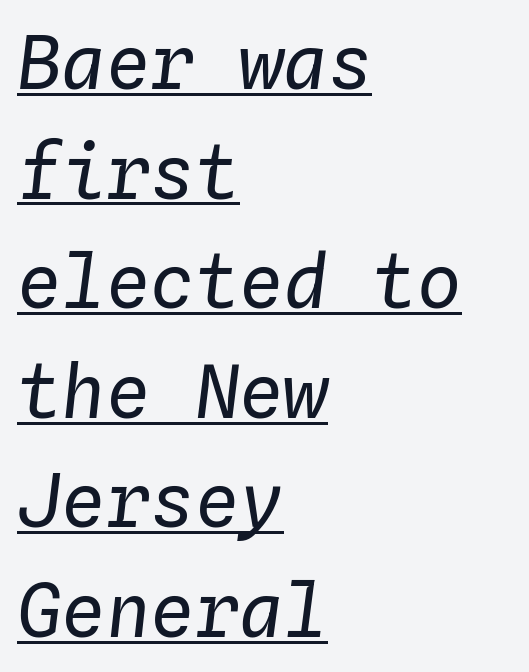
Every character here occupies the same horizontal width, giving the sample a typewriter-like rhythm. The passage shown is not bold in any degree. The passage shown leans; its letterforms are oblique. Leading matches the norm, producing a regular column. The paragraph has a hard left edge and a soft right edge.
